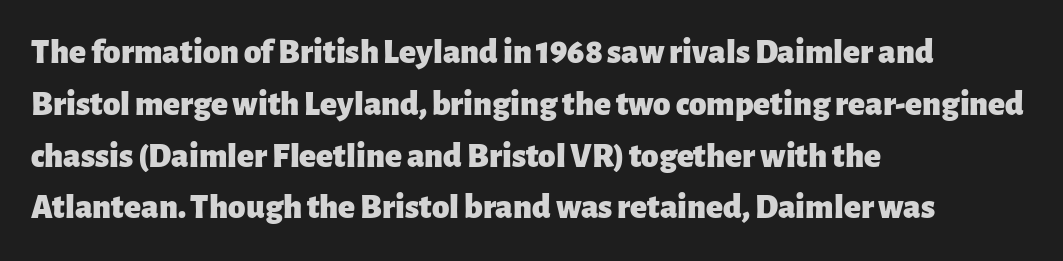
Q: Is the text bold? A: Yes.
Q: Is the text italic (slanted)? A: No, it is upright.
Q: Is the typeface a serif or a sans-serif typeface? A: Sans-serif.
Q: Is the text underlined? A: No.
Q: How is the paragraph aligned? A: Left-aligned.
Q: Is the spacing between letters normal or unusually wide? A: Normal.
Q: Is the spacing between lines tight, normal or loose? A: Normal.
Q: Width (condensed, normal, or wide)? A: Normal.
Q: Stroke contrast? A: Low.
Q: x-height? A: Medium.
Q: Monospaced? A: No.
